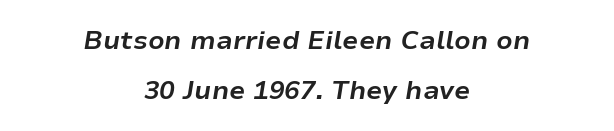
The image shows 26 px bold type, italic (leaning right); set centered, loose line spacing (1.92x), normal letter spacing, not underlined.
